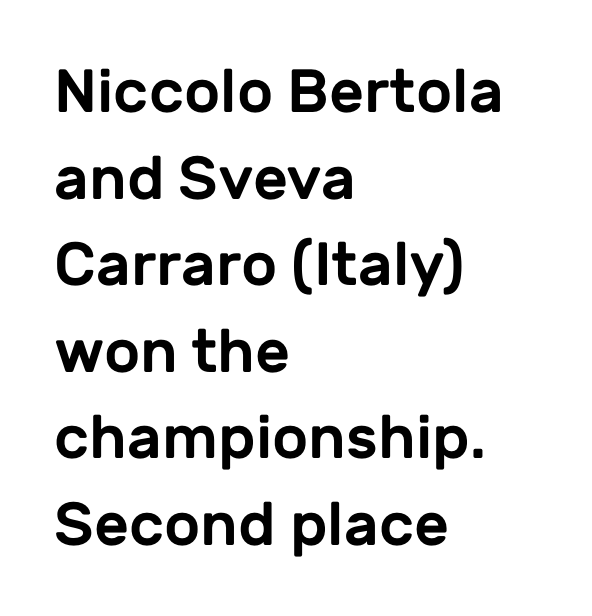
{"serif": "no", "italic": "no", "width": "normal", "stroke_contrast": "low", "x_height": "medium", "monospaced": "no", "underline": "no", "align": "left", "line_spacing": "normal", "line_spacing_ratio": 1.42, "letter_spacing": "normal", "letter_spacing_em": 0.0, "glyph_px": 61}
